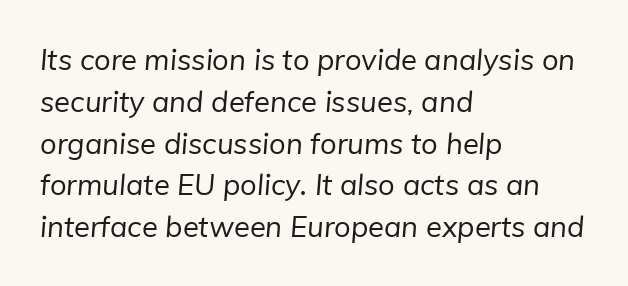
{"serif": "no", "bold": "no", "weight": "regular", "width": "normal", "stroke_contrast": "low", "x_height": "medium", "monospaced": "no", "underline": "no", "align": "left", "line_spacing": "normal", "line_spacing_ratio": 1.44, "letter_spacing": "normal", "letter_spacing_em": 0.0, "glyph_px": 29}
